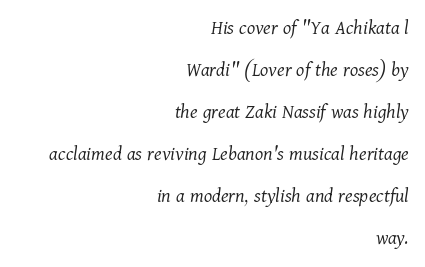
Q: Is the text bold? A: No.
Q: Is the text italic (slanted)? A: Yes, it leans right by about 11 degrees.
Q: Is the text underlined? A: No.
Q: How is the paragraph aligned? A: Right-aligned.
Q: Is the spacing between letters normal or unusually wide? A: Normal.
Q: Is the spacing between lines tight, normal or loose? A: Loose.
